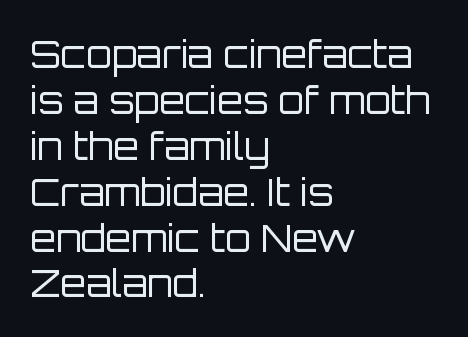
The image shows 37 px regular-weight sans-serif type, upright; set left-aligned, line spacing 1.24x, normal letter spacing, not underlined; low stroke contrast and a large x-height.
